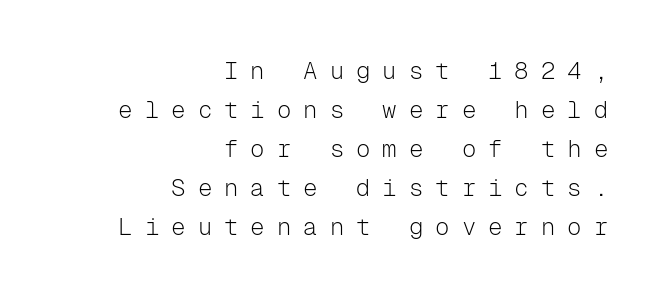
A roman cut, with each character standing at attention. The line-height multiplier appears to be the usual default. Stems here are at most as thick as an everyday book face. Beneath every word, the page is bare.
